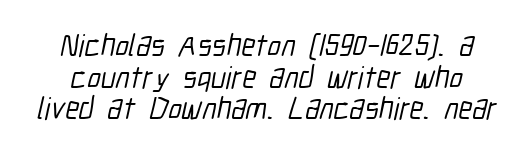
Default kerning and tracking; the words read as compact shapes. Varying glyph widths throughout — classic text-font behaviour. Tightly led — the rows are bunched. The space beneath each line is pristine and unruled.
